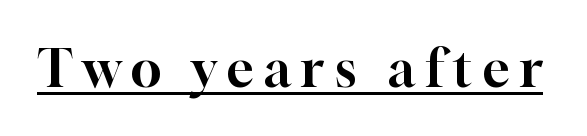
The image shows 51 px serif type, upright; set unusually wide letter spacing (+0.2 em), underlined; high stroke contrast and a medium x-height.
